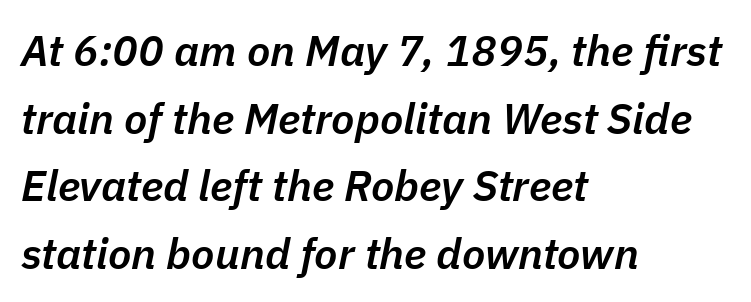
Q: Is the text bold? A: Semi-bold.
Q: Is the text italic (slanted)? A: Yes, it leans right by about 11 degrees.
Q: Is the text underlined? A: No.
Q: How is the paragraph aligned? A: Left-aligned.
Q: Is the spacing between letters normal or unusually wide? A: Normal.
Q: Is the spacing between lines tight, normal or loose? A: Normal.
Q: Width (condensed, normal, or wide)? A: Normal.
Q: Stroke contrast? A: Low.
Q: x-height? A: Medium.
Q: Monospaced? A: No.
